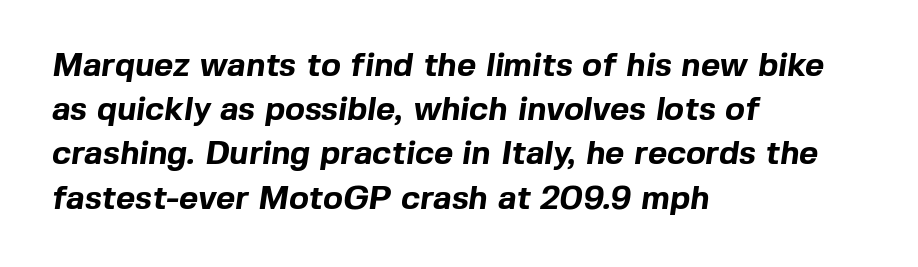
The image shows 33 px bold sans-serif type; set left-aligned, normal line spacing (1.34x), normal letter spacing, not underlined; a medium x-height.
